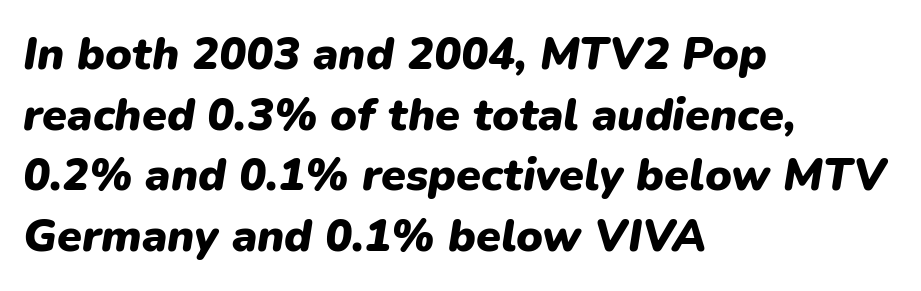
Q: Is the text bold? A: Yes.
Q: Is the text italic (slanted)? A: Yes, it leans right by about 9 degrees.
Q: Is the text underlined? A: No.
Q: How is the paragraph aligned? A: Left-aligned.
Q: Is the spacing between letters normal or unusually wide? A: Normal.
Q: Is the spacing between lines tight, normal or loose? A: Normal.
Q: Width (condensed, normal, or wide)? A: Normal.
Q: Stroke contrast? A: Low.
Q: x-height? A: Medium.
Q: Monospaced? A: No.
